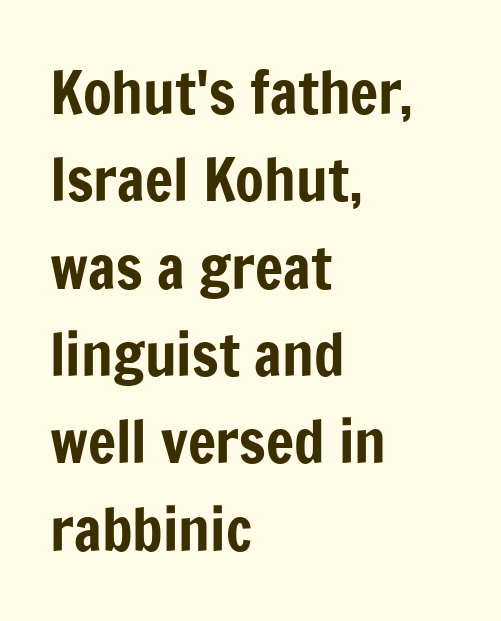
Varying glyph widths throughout — classic text-font behaviour. Standard letterfit; no display-style spreading of the glyphs. The text block is weighted toward the left margin, trailing off unevenly rightward. Plain, unruled lines of type.
